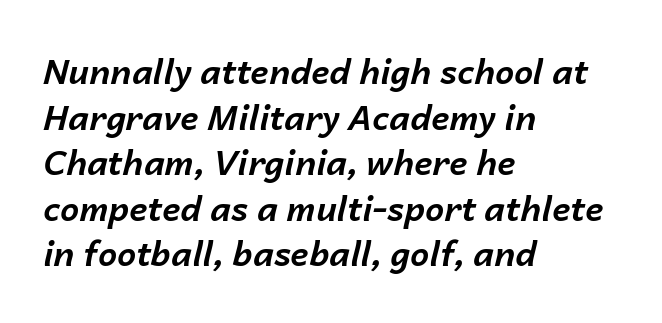
Q: Is the text bold? A: Yes.
Q: Is the text italic (slanted)? A: Yes, it leans right by about 14 degrees.
Q: Is the text underlined? A: No.
Q: How is the paragraph aligned? A: Left-aligned.
Q: Is the spacing between letters normal or unusually wide? A: Normal.
Q: Is the spacing between lines tight, normal or loose? A: Normal.
Q: Width (condensed, normal, or wide)? A: Normal.
Q: Stroke contrast? A: Low.
Q: x-height? A: Medium.
Q: Monospaced? A: No.
